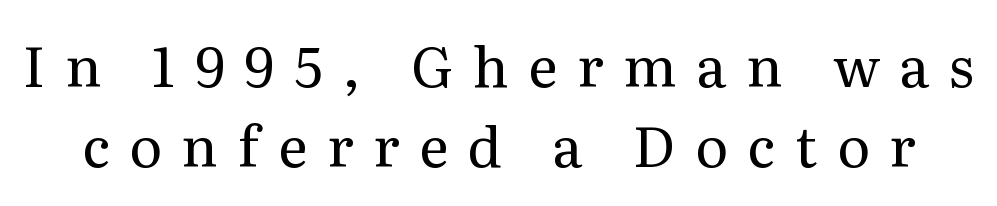
The zone under the glyphs is completely vacant. Observe the serifs anchoring each vertical stroke in this sample. Nothing heavy about these letters — not bold at all. Loose tracking; the words dissolve into strings of separated letters.
